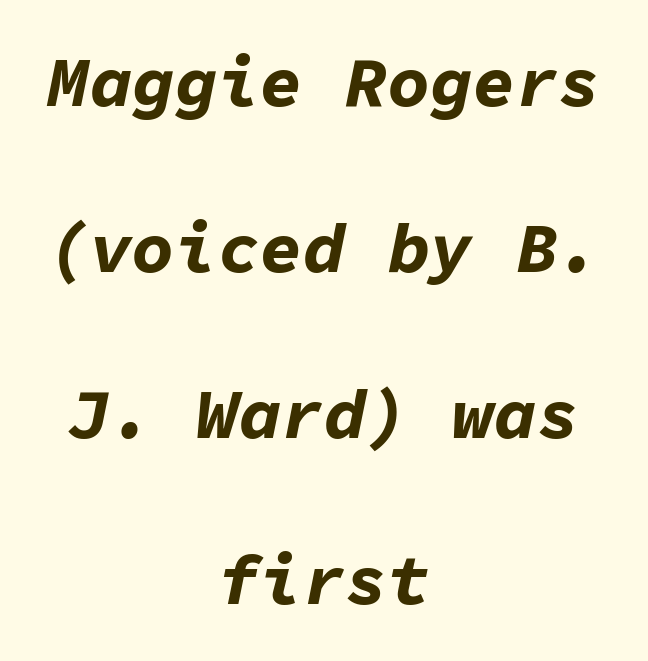
{"italic": "yes", "lean": "right", "slant_degrees": 11, "bold": "yes", "weight": "bold", "width": "normal", "stroke_contrast": "low", "x_height": "medium", "monospaced": "yes", "underline": "no", "align": "center", "line_spacing": "loose", "line_spacing_ratio": 2.34, "letter_spacing": "normal", "letter_spacing_em": 0.0, "glyph_px": 71}
